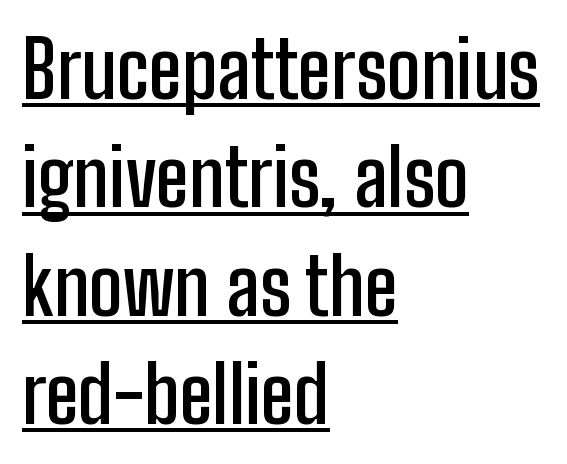
{"serif": "no", "italic": "no", "bold": "semi", "weight": "semibold", "width": "condensed", "stroke_contrast": "low", "x_height": "medium", "monospaced": "no", "underline": "yes", "align": "left", "line_spacing": "normal", "line_spacing_ratio": 1.39, "letter_spacing": "normal", "letter_spacing_em": 0.0, "glyph_px": 78}
